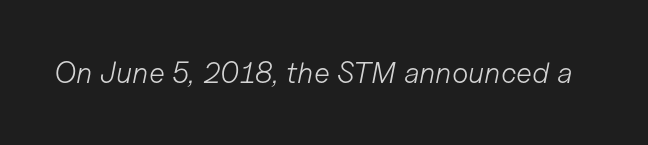
Q: Is the text bold? A: No.
Q: Is the text italic (slanted)? A: Yes, it leans right by about 11 degrees.
Q: Is the text underlined? A: No.
Q: Is the spacing between letters normal or unusually wide? A: Normal.
Q: Width (condensed, normal, or wide)? A: Normal.
Q: Stroke contrast? A: Low.
Q: x-height? A: Medium.
Q: Monospaced? A: No.
